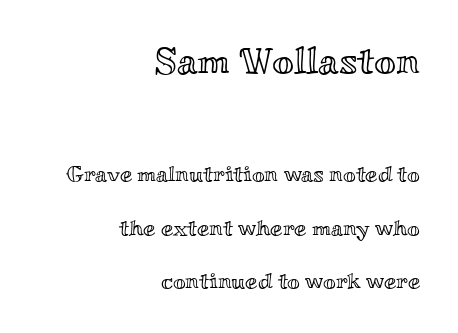
Q: Is the text italic (slanted)? A: No, it is upright.
Q: Is the text underlined? A: No.
Q: How is the paragraph aligned? A: Right-aligned.
Q: Is the spacing between letters normal or unusually wide? A: Normal.
Q: Is the spacing between lines tight, normal or loose? A: Loose.
Q: Which block of text is set in a larger size, the first (top) or the second (bottom)? A: The first (top) one.
Q: Width (condensed, normal, or wide)? A: Wide.
Q: x-height? A: Small.
Q: Monospaced? A: No.
